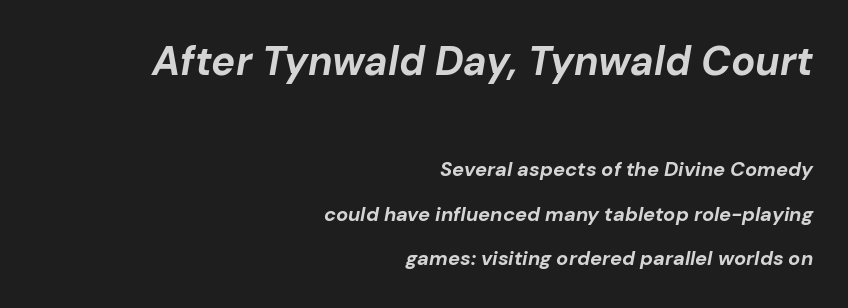
{"italic": "yes", "lean": "right", "slant_degrees": 10, "bold": "yes", "weight": "bold", "width": "normal", "stroke_contrast": "low", "x_height": "medium", "monospaced": "no", "underline": "no", "align": "right", "line_spacing": "loose", "line_spacing_ratio": 2.23, "letter_spacing": "normal", "letter_spacing_em": 0.0, "larger_block": "first", "size_ratio": 2.0, "glyph_px": 40}
